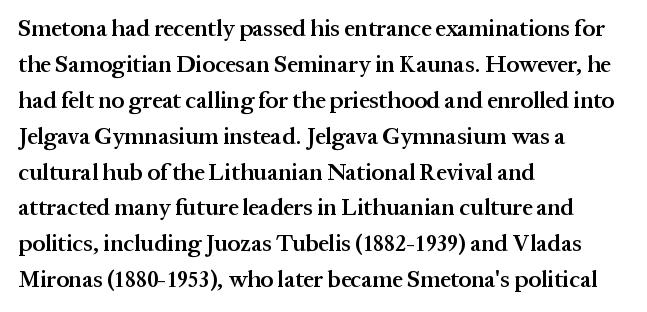
Visually the block forms a straight wall on the left and a jagged coastline on the right. Bold? Not quite — semibold, heavier than regular but stopping short. Horizontal bands of white between lines are of average thickness. Inter-character spacing is left at the font's built-in metrics.
